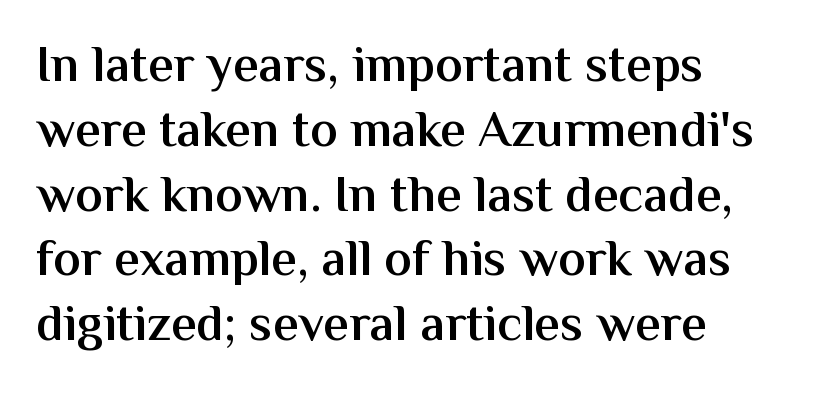
The image shows 51 px semibold sans-serif type, upright; set left-aligned, normal line spacing (1.27x), normal letter spacing, not underlined; medium stroke contrast and a medium x-height.
